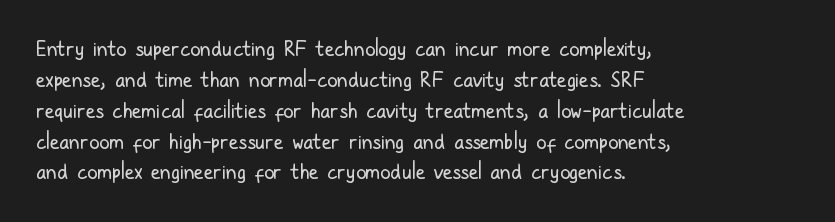
If you drew a line through each stem, it would be perfectly vertical. Leftover space on each line is placed entirely after the last word. The vertical gap from one line to the next is medium. The specimen omits any rule beneath the text block's lines.
